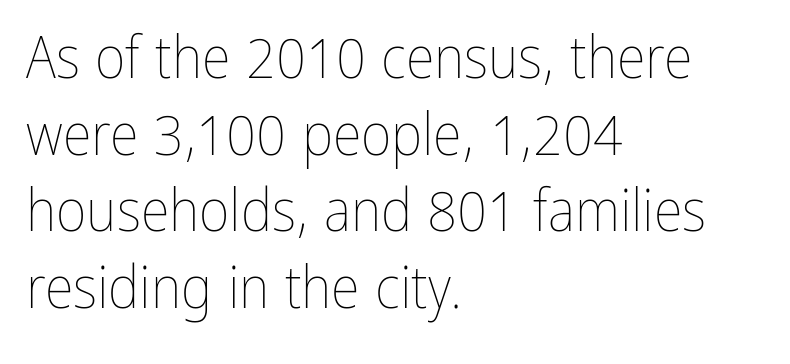
{"italic": "no", "bold": "no", "weight": "thin", "width": "condensed", "stroke_contrast": "low", "x_height": "medium", "monospaced": "no", "underline": "no", "align": "left", "line_spacing": "normal", "line_spacing_ratio": 1.3, "letter_spacing": "normal", "letter_spacing_em": 0.0, "glyph_px": 59}
